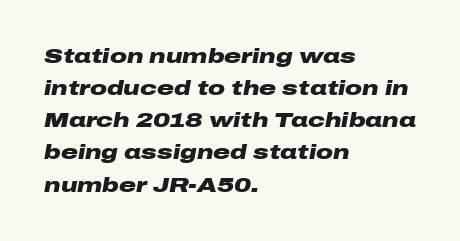
The image shows 21 px bold type, italic (leaning right); set left-aligned, normal line spacing (1.53x), normal letter spacing, not underlined.
